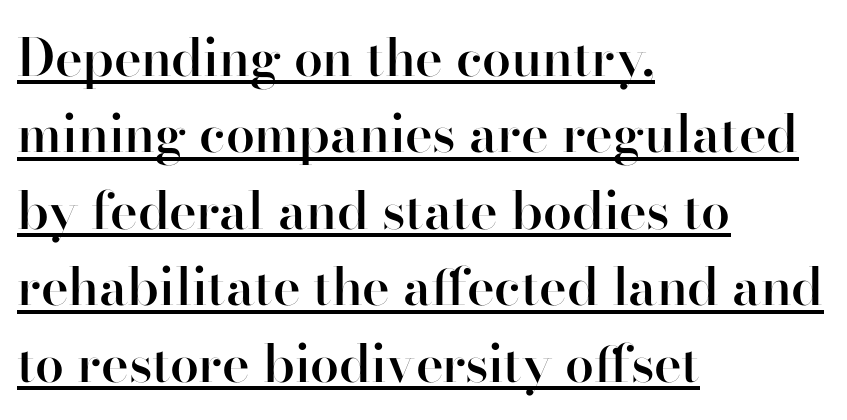
Q: Is the text bold? A: Semi-bold.
Q: Is the text italic (slanted)? A: No, it is upright.
Q: Is the typeface a serif or a sans-serif typeface? A: Sans-serif.
Q: Is the text underlined? A: Yes.
Q: How is the paragraph aligned? A: Left-aligned.
Q: Is the spacing between letters normal or unusually wide? A: Normal.
Q: Is the spacing between lines tight, normal or loose? A: Normal.
Q: Width (condensed, normal, or wide)? A: Normal.
Q: Stroke contrast? A: High.
Q: x-height? A: Small.
Q: Monospaced? A: No.
